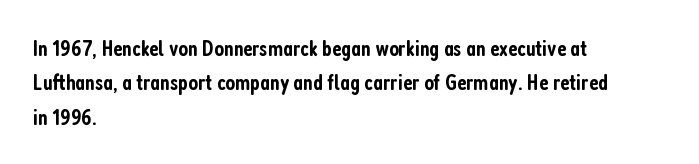
The sample has been set in demibold, a notch under bold. Students, observe: this is what conventionally led text looks like. All the whitespace from short lines collects on the right. Descenders are the only things crossing below the line.
